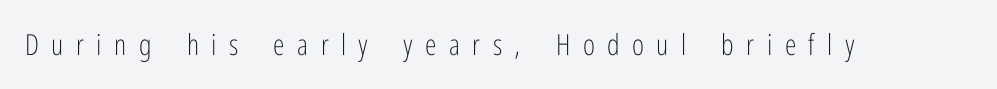
Q: Is the text bold? A: No.
Q: Is the text italic (slanted)? A: No, it is upright.
Q: Is the typeface a serif or a sans-serif typeface? A: Sans-serif.
Q: Is the text underlined? A: No.
Q: Is the spacing between letters normal or unusually wide? A: Unusually wide.
Q: Width (condensed, normal, or wide)? A: Condensed.
Q: Stroke contrast? A: Low.
Q: x-height? A: Medium.
Q: Monospaced? A: No.
